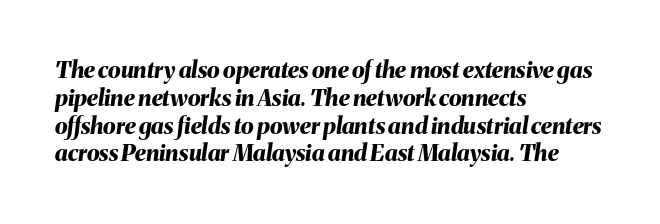
Heavy-handed strokes throughout: this text is bold. These lines stack with their left ends in a neat column. The tracking reads as untouched default to a designer's eye. Does the lettering tilt? It does — this is italic.
